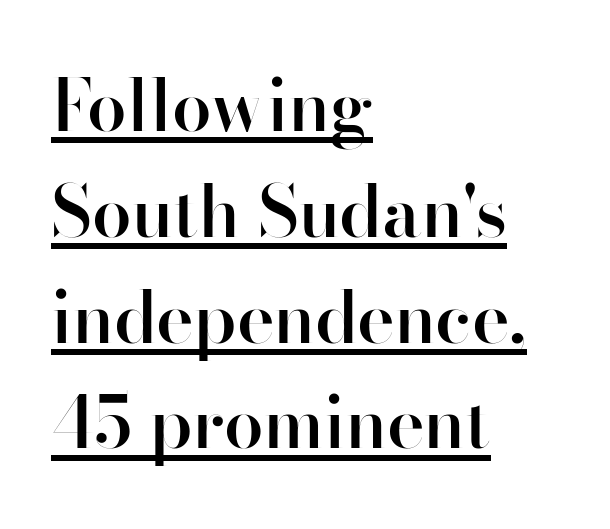
{"serif": "no", "italic": "no", "bold": "semi", "weight": "semibold", "width": "normal", "stroke_contrast": "high", "x_height": "small", "monospaced": "no", "underline": "yes", "align": "left", "line_spacing": "normal", "line_spacing_ratio": 1.49, "letter_spacing": "normal", "letter_spacing_em": 0.0, "glyph_px": 71}
